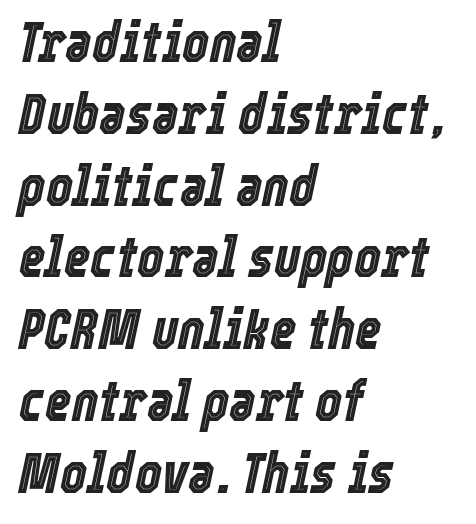
Q: Is the text italic (slanted)? A: Yes, it leans right by about 12 degrees.
Q: Is the text underlined? A: No.
Q: How is the paragraph aligned? A: Left-aligned.
Q: Is the spacing between letters normal or unusually wide? A: Normal.
Q: Is the spacing between lines tight, normal or loose? A: Normal.
Q: Width (condensed, normal, or wide)? A: Condensed.
Q: x-height? A: Medium.
Q: Monospaced? A: No.
